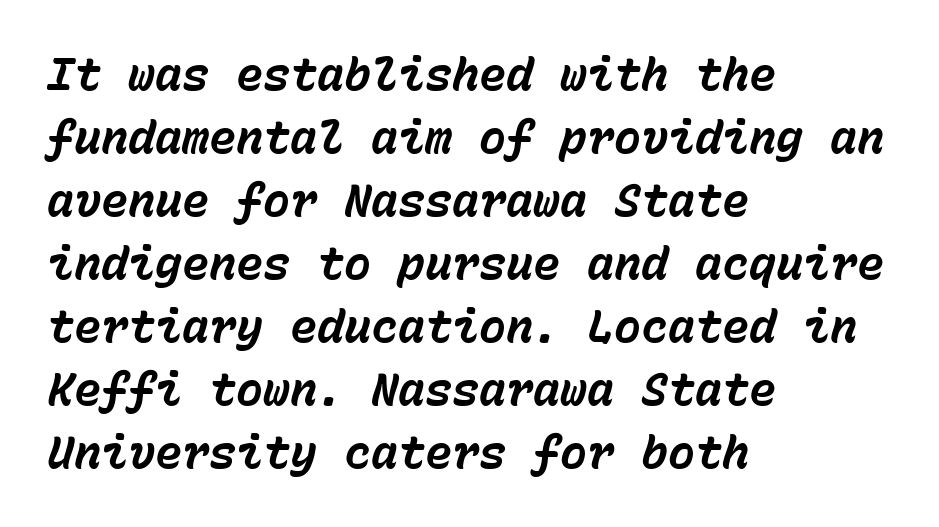
The image shows 45 px bold type, italic (leaning right), monospaced; set left-aligned, normal line spacing (1.4x), normal letter spacing, not underlined; low stroke contrast and a medium x-height.
